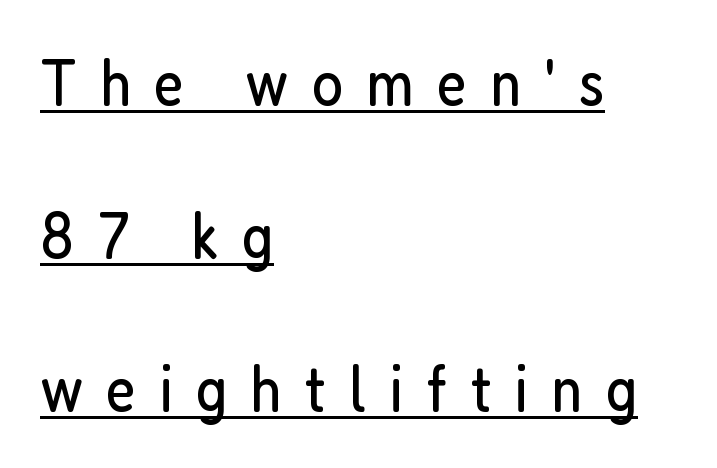
{"serif": "no", "italic": "no", "bold": "no", "weight": "regular", "width": "condensed", "stroke_contrast": "low", "x_height": "medium", "monospaced": "no", "underline": "yes", "align": "left", "line_spacing": "loose", "line_spacing_ratio": 2.32, "letter_spacing": "wide", "letter_spacing_em": 0.35, "glyph_px": 66}
